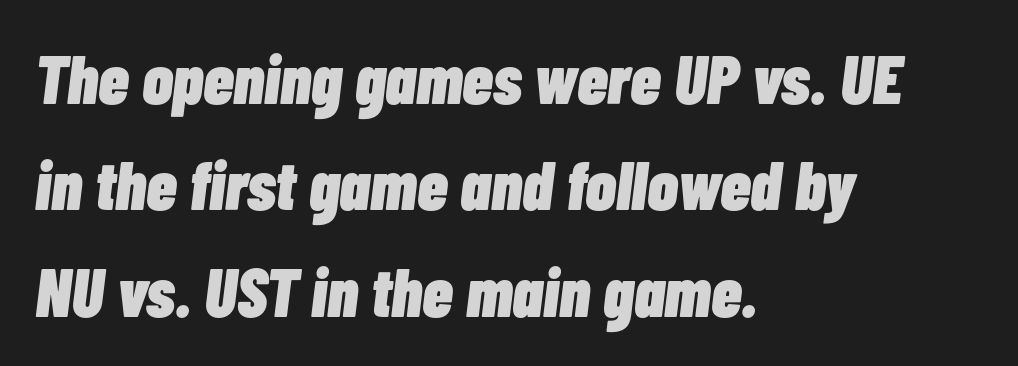
The image shows 69 px heavy, condensed type, italic (leaning right); set left-aligned, normal line spacing (1.54x), normal letter spacing, not underlined; low stroke contrast and a medium x-height.
